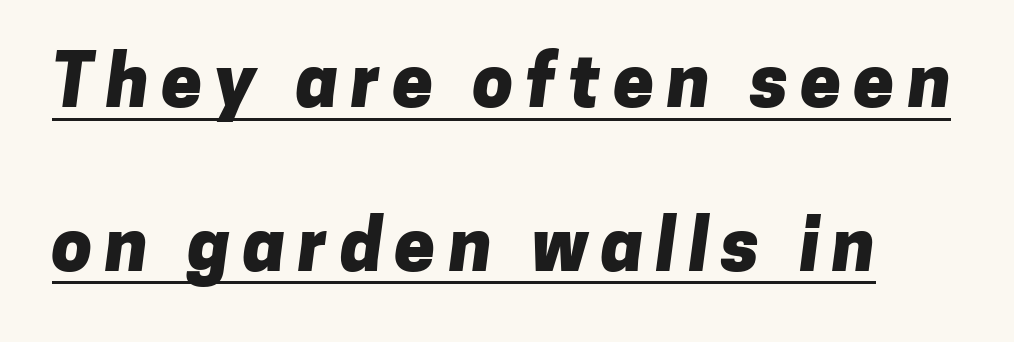
{"serif": "no", "bold": "yes", "weight": "heavy", "width": "normal", "stroke_contrast": "low", "x_height": "medium", "monospaced": "no", "underline": "yes", "line_spacing": "loose", "line_spacing_ratio": 2.24, "glyph_px": 73}
